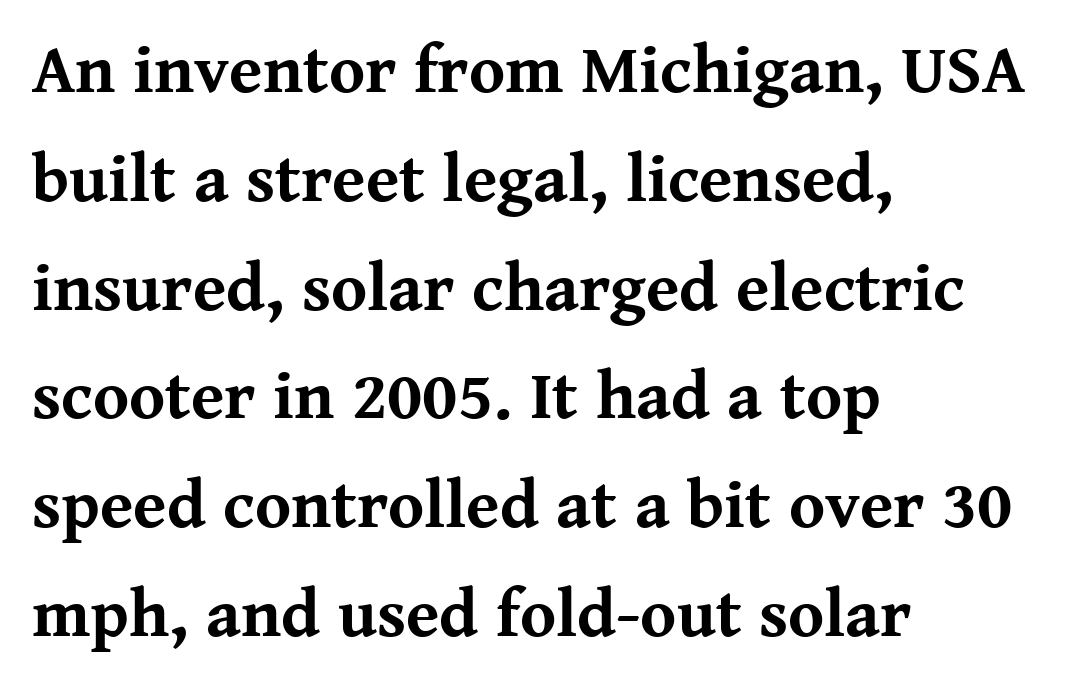
{"serif": "yes", "italic": "no", "bold": "yes", "weight": "bold", "width": "normal", "stroke_contrast": "medium", "x_height": "medium", "monospaced": "no", "underline": "no", "align": "left", "line_spacing": "normal", "line_spacing_ratio": 1.6, "letter_spacing": "normal", "letter_spacing_em": 0.0, "glyph_px": 68}
